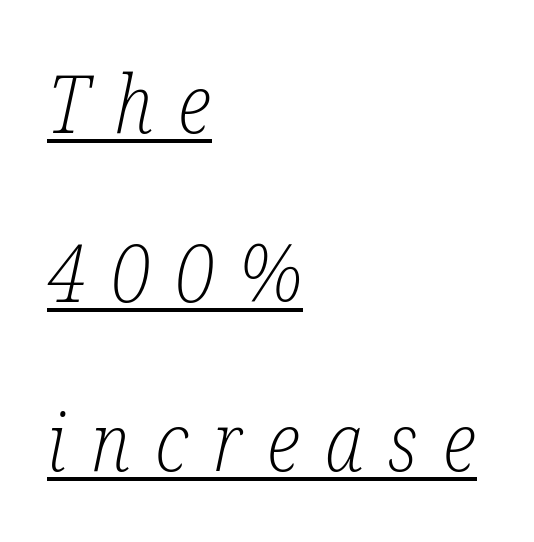
Yep, that's italic — everything's leaning. Descenders here cross a horizontal rule under the line. Is the stroke heavy? The answer is a plain regular-or-lighter. The text was rendered using a seriffed face with decorative stroke endings.
